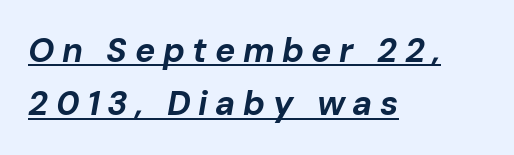
The font is running at its bold setting. Honestly, the letter spacing is so wide it's the main thing you notice. The paragraph shown leans on its left margin. The vertical gap from one line to the next is medium. The rendered words wear a rule along their underside.
